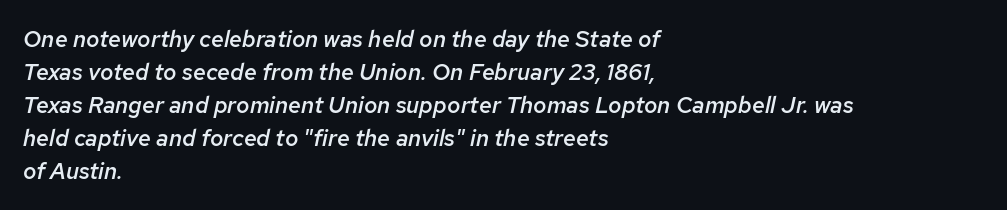
{"italic": "yes", "lean": "right", "slant_degrees": 12, "bold": "semi", "underline": "no", "align": "left", "line_spacing": "normal", "line_spacing_ratio": 1.43, "letter_spacing": "normal", "letter_spacing_em": 0.0, "glyph_px": 23}
